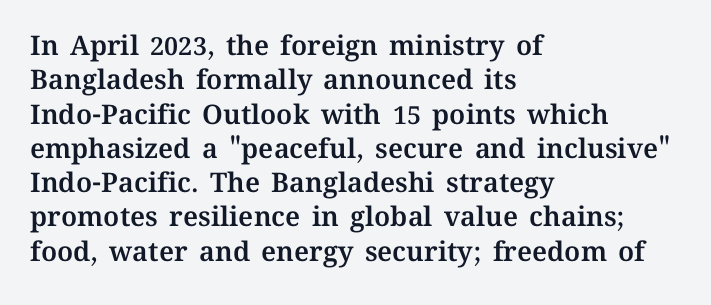
Q: Is the text italic (slanted)? A: No, it is upright.
Q: Is the text underlined? A: No.
Q: How is the paragraph aligned? A: Left-aligned.
Q: Is the spacing between letters normal or unusually wide? A: Normal.
Q: Is the spacing between lines tight, normal or loose? A: Normal.
